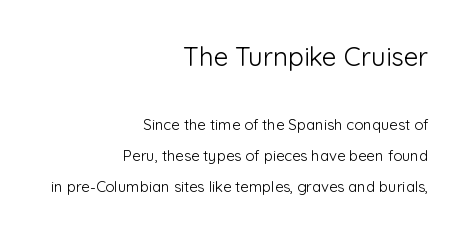
{"italic": "no", "bold": "no", "underline": "no", "align": "right", "line_spacing": "loose", "line_spacing_ratio": 2.07, "letter_spacing": "normal", "letter_spacing_em": 0.0, "larger_block": "first", "size_ratio": 1.73, "glyph_px": 26}
